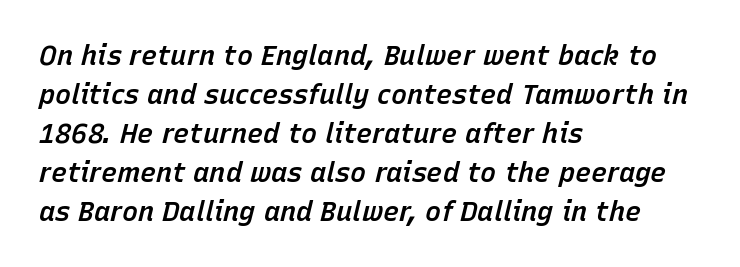
{"italic": "yes", "lean": "right", "slant_degrees": 15, "bold": "semi", "underline": "no", "align": "left", "line_spacing": "normal", "line_spacing_ratio": 1.44, "letter_spacing": "normal", "letter_spacing_em": 0.0, "glyph_px": 27}
